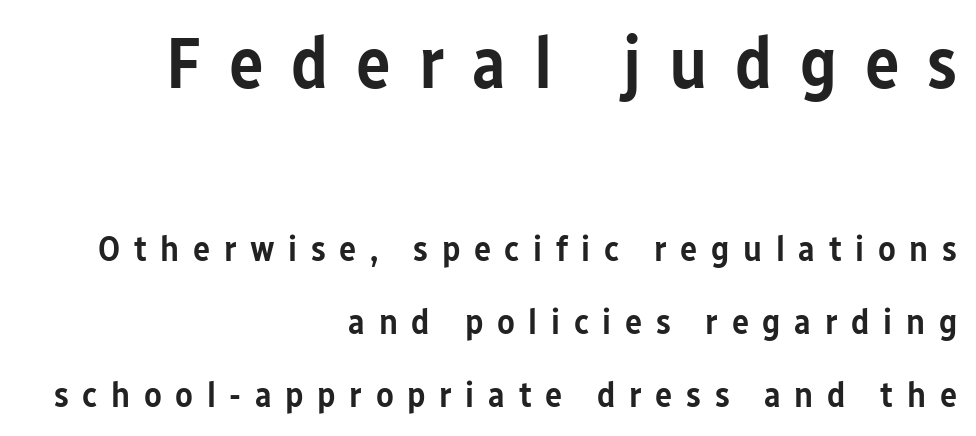
Q: Is the text bold? A: Semi-bold.
Q: Is the text italic (slanted)? A: No, it is upright.
Q: Is the typeface a serif or a sans-serif typeface? A: Sans-serif.
Q: Is the text underlined? A: No.
Q: How is the paragraph aligned? A: Right-aligned.
Q: Is the spacing between letters normal or unusually wide? A: Unusually wide.
Q: Is the spacing between lines tight, normal or loose? A: Loose.
Q: Which block of text is set in a larger size, the first (top) or the second (bottom)? A: The first (top) one.
Q: Width (condensed, normal, or wide)? A: Condensed.
Q: Stroke contrast? A: Low.
Q: x-height? A: Medium.
Q: Monospaced? A: No.
